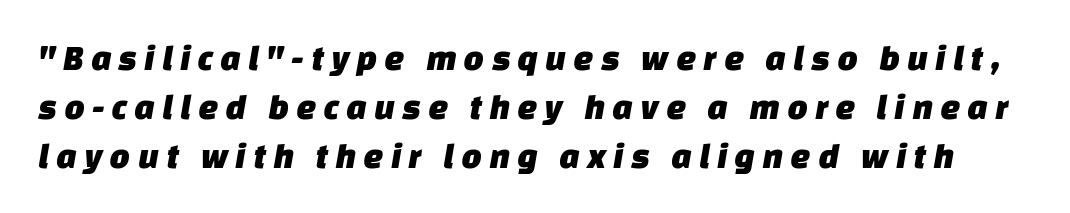
Q: Is the typeface a serif or a sans-serif typeface? A: Sans-serif.
Q: Is the text underlined? A: No.
Q: Is the spacing between lines tight, normal or loose? A: Normal.
Q: Width (condensed, normal, or wide)? A: Normal.
Q: Stroke contrast? A: Low.
Q: x-height? A: Large.
Q: Monospaced? A: No.
